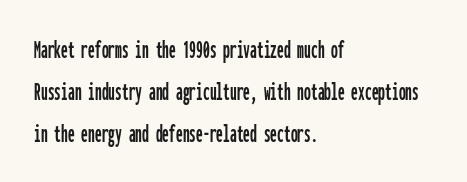
Decoration check: the copy has no underline. You can tell it's not italic because the verticals are truly vertical. Is the letter spacing exaggerated? No — it looks like the ordinary default. A classic flush-left, rag-right setting is used for this passage. Baseline-to-baseline distance is the conventional proportion of letter height.
